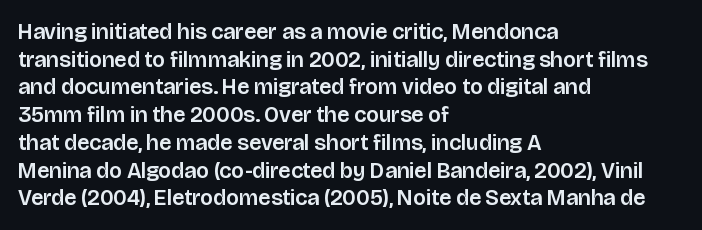
Q: Is the text italic (slanted)? A: No, it is upright.
Q: Is the text underlined? A: No.
Q: How is the paragraph aligned? A: Left-aligned.
Q: Is the spacing between letters normal or unusually wide? A: Normal.
Q: Is the spacing between lines tight, normal or loose? A: Normal.
